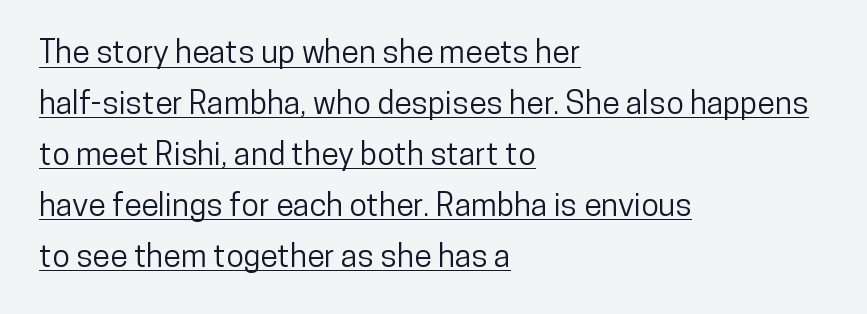
Q: Is the text italic (slanted)? A: No, it is upright.
Q: Is the typeface a serif or a sans-serif typeface? A: Sans-serif.
Q: Is the text underlined? A: Yes.
Q: How is the paragraph aligned? A: Left-aligned.
Q: Is the spacing between letters normal or unusually wide? A: Normal.
Q: Is the spacing between lines tight, normal or loose? A: Normal.
Q: Width (condensed, normal, or wide)? A: Condensed.
Q: Stroke contrast? A: Low.
Q: x-height? A: Medium.
Q: Monospaced? A: No.
